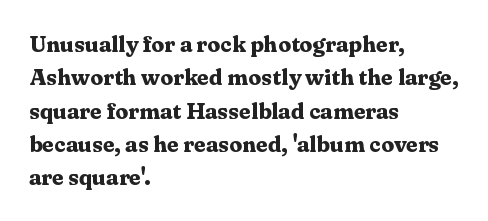
The image shows 23 px bold type, upright; set left-aligned, normal line spacing (1.45x), normal letter spacing, not underlined.
